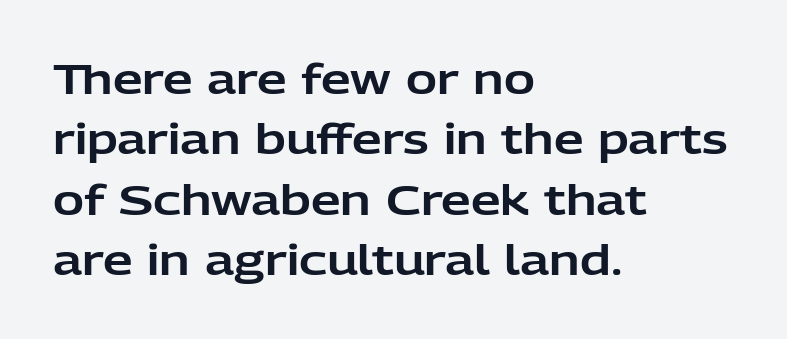
The image shows 42 px sans-serif type, upright; set left-aligned, normal line spacing (1.44x), normal letter spacing, not underlined; low stroke contrast and a medium x-height.
